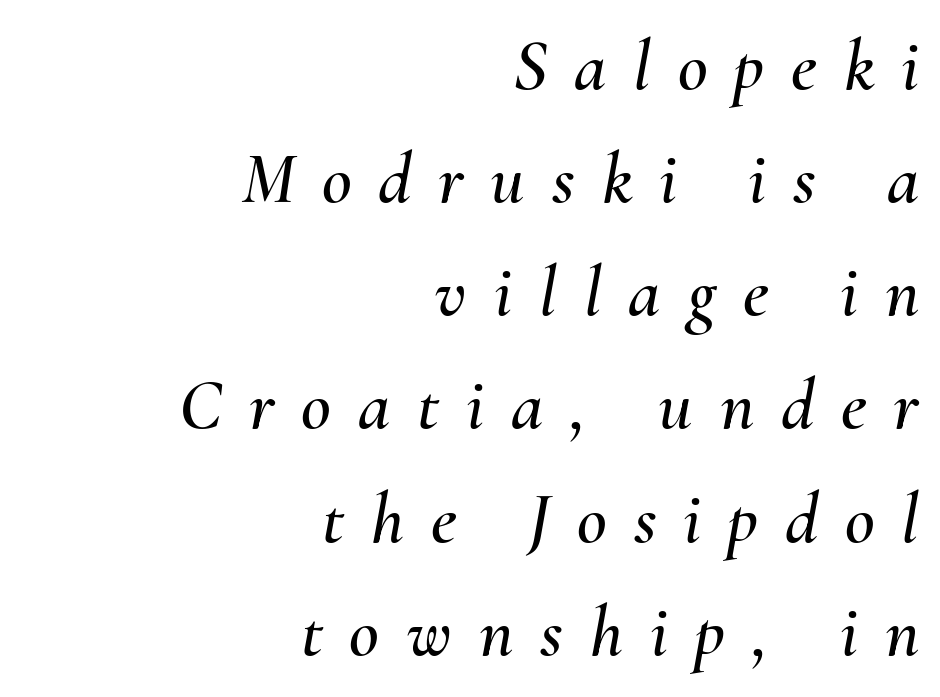
Q: Is the text italic (slanted)? A: Yes, it leans right by about 10 degrees.
Q: Is the text underlined? A: No.
Q: How is the paragraph aligned? A: Right-aligned.
Q: Is the spacing between letters normal or unusually wide? A: Unusually wide.
Q: Is the spacing between lines tight, normal or loose? A: Normal.
Q: Width (condensed, normal, or wide)? A: Normal.
Q: Stroke contrast? A: Medium.
Q: x-height? A: Small.
Q: Monospaced? A: No.
